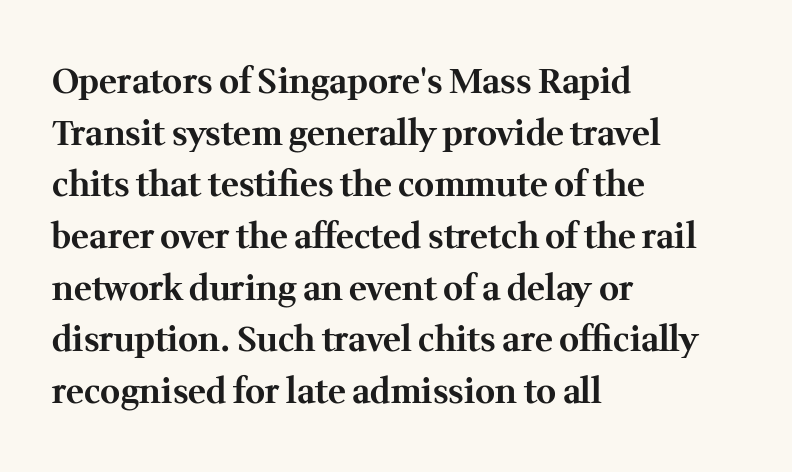
{"serif": "yes", "italic": "no", "bold": "yes", "weight": "bold", "width": "normal", "stroke_contrast": "medium", "x_height": "medium", "monospaced": "no", "underline": "no", "align": "left", "line_spacing": "normal", "line_spacing_ratio": 1.52, "letter_spacing": "normal", "letter_spacing_em": 0.0, "glyph_px": 34}
